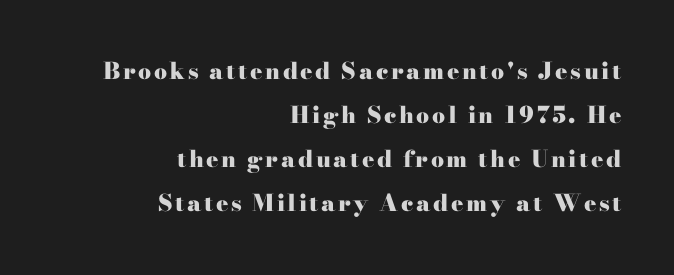
A typesetter would call this leading open, well beyond the default. The rendering anchors every line to the right-hand side. It's the straight-up-and-down kind of type. Is the type bold? Yes — the strokes are clearly thick and heavy. The glyphs are unaccompanied by any horizontal stroke below them.
